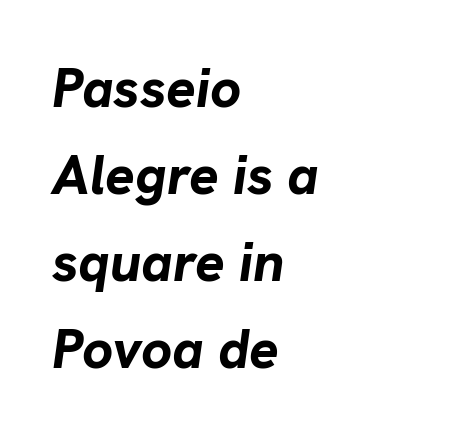
{"italic": "yes", "lean": "right", "slant_degrees": 8, "bold": "yes", "weight": "bold", "width": "normal", "stroke_contrast": "low", "x_height": "medium", "monospaced": "no", "underline": "no", "align": "left", "line_spacing": "normal", "line_spacing_ratio": 1.58, "letter_spacing": "normal", "letter_spacing_em": 0.0, "glyph_px": 55}
